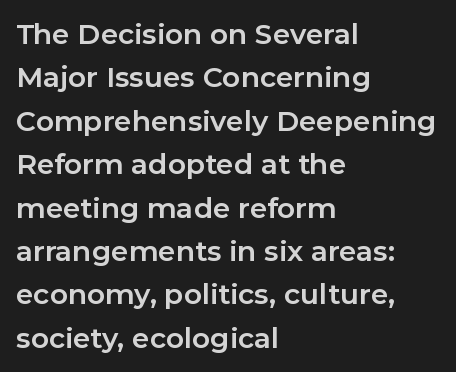
Q: Is the text bold? A: Yes.
Q: Is the text italic (slanted)? A: No, it is upright.
Q: Is the typeface a serif or a sans-serif typeface? A: Sans-serif.
Q: Is the text underlined? A: No.
Q: How is the paragraph aligned? A: Left-aligned.
Q: Is the spacing between letters normal or unusually wide? A: Normal.
Q: Is the spacing between lines tight, normal or loose? A: Normal.
Q: Width (condensed, normal, or wide)? A: Normal.
Q: Stroke contrast? A: Low.
Q: x-height? A: Medium.
Q: Monospaced? A: No.
